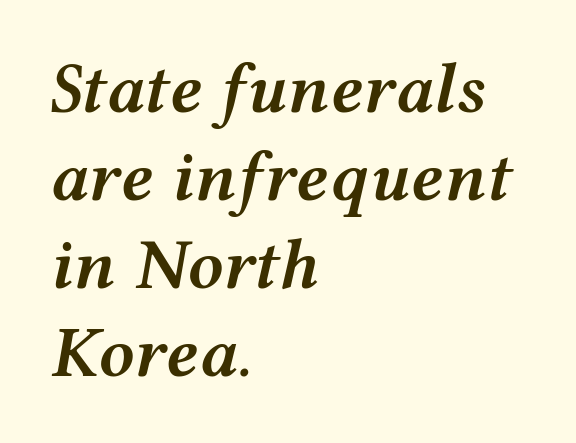
The image shows 71 px semibold, wide type, italic (leaning right); set left-aligned, line spacing 1.24x, normal letter spacing, not underlined; medium stroke contrast and a medium x-height.
